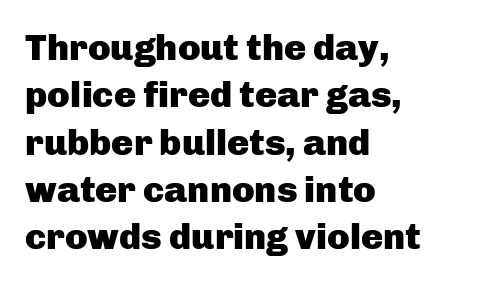
{"serif": "no", "italic": "no", "bold": "yes", "weight": "heavy", "width": "normal", "stroke_contrast": "low", "x_height": "medium", "monospaced": "no", "underline": "no", "align": "left", "line_spacing": "normal", "line_spacing_ratio": 1.28, "letter_spacing": "normal", "letter_spacing_em": 0.0, "glyph_px": 37}
